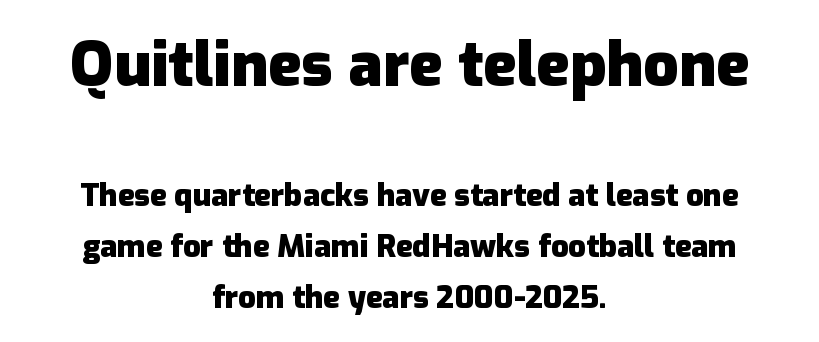
{"serif": "no", "italic": "no", "bold": "yes", "weight": "heavy", "width": "normal", "stroke_contrast": "low", "x_height": "medium", "monospaced": "no", "underline": "no", "align": "center", "line_spacing": "normal", "line_spacing_ratio": 1.64, "letter_spacing": "normal", "letter_spacing_em": 0.0, "larger_block": "first", "size_ratio": 2.0, "glyph_px": 62}
